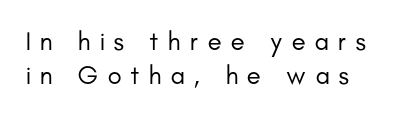
Summary of weight: not heavy and not bold. Students, note that the glyphs here are deliberately spaced far apart. Words float on clear page, feet unadorned. Students, observe: this is what conventionally led text looks like. The type sits square on the baseline with zero lean.
